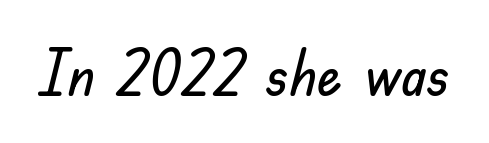
Spacing verdict: proportional, widths tailored to each character. You can tell from the bare stems that sans-serif type was used. Between one letter and the next there's only the usual sliver of space. The words here are not underlined.
